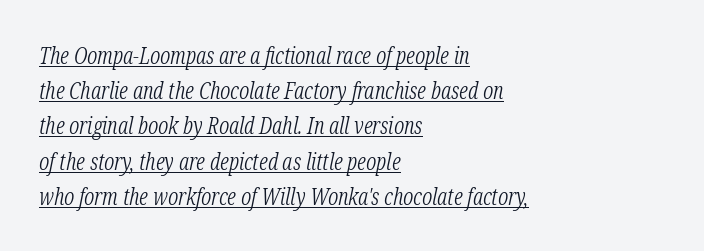
Q: Is the text bold? A: No.
Q: Is the text italic (slanted)? A: Yes, it leans right by about 12 degrees.
Q: Is the text underlined? A: Yes.
Q: How is the paragraph aligned? A: Left-aligned.
Q: Is the spacing between letters normal or unusually wide? A: Normal.
Q: Is the spacing between lines tight, normal or loose? A: Normal.
